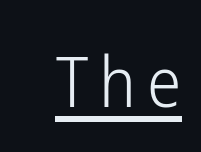
This sample has the flowing, uneven cadence of proportional lettering. Students, observe the line beneath the letters — that is underlining. The characters are drawn with everyday or finer stroke widths. Ascenders rise straight up at ninety degrees.
